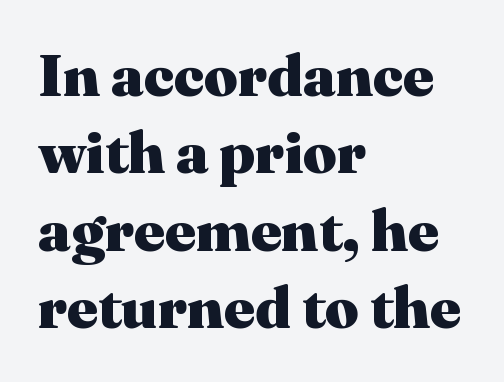
{"serif": "yes", "italic": "no", "bold": "yes", "weight": "heavy", "width": "normal", "stroke_contrast": "medium", "x_height": "medium", "monospaced": "no", "underline": "no", "align": "left", "line_spacing": "normal", "line_spacing_ratio": 1.31, "letter_spacing": "normal", "letter_spacing_em": 0.0, "glyph_px": 59}
